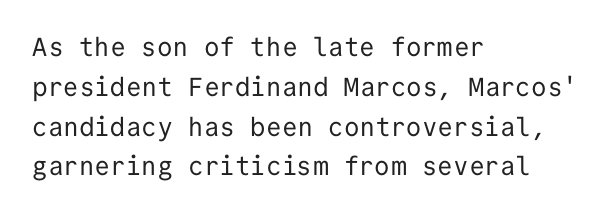
Q: Is the text bold? A: No.
Q: Is the text italic (slanted)? A: No, it is upright.
Q: Is the text underlined? A: No.
Q: How is the paragraph aligned? A: Left-aligned.
Q: Is the spacing between letters normal or unusually wide? A: Normal.
Q: Is the spacing between lines tight, normal or loose? A: Normal.
